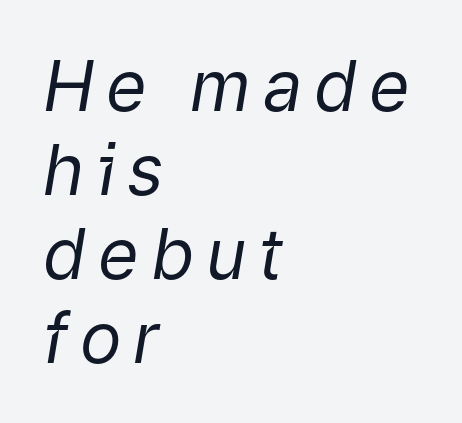
Q: Is the text bold? A: No.
Q: Is the text italic (slanted)? A: Yes, it leans right by about 9 degrees.
Q: Is the text underlined? A: No.
Q: How is the paragraph aligned? A: Left-aligned.
Q: Width (condensed, normal, or wide)? A: Normal.
Q: Stroke contrast? A: Low.
Q: x-height? A: Medium.
Q: Monospaced? A: No.
